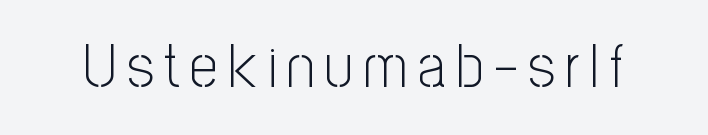
Style check: upright. Unbolded letterforms with no extra heft. A typesetter would call this proportional, since set widths differ per character. No feet cap the strokes, marking this as sans-serif type. Beneath every word, the page is bare.
